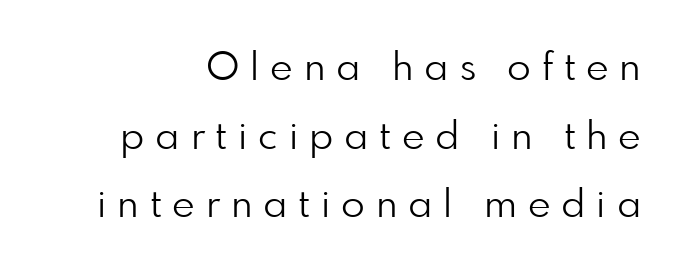
{"serif": "no", "italic": "no", "bold": "no", "weight": "light", "width": "normal", "stroke_contrast": "low", "x_height": "small", "monospaced": "no", "underline": "no", "line_spacing_ratio": 1.76, "letter_spacing": "wide", "letter_spacing_em": 0.28, "glyph_px": 39}
